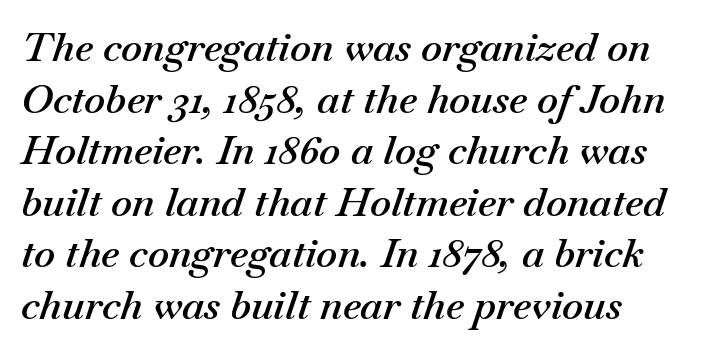
{"italic": "yes", "lean": "right", "slant_degrees": 18, "bold": "semi", "weight": "semibold", "width": "normal", "stroke_contrast": "medium", "x_height": "small", "monospaced": "no", "underline": "no", "align": "left", "line_spacing": "normal", "line_spacing_ratio": 1.29, "letter_spacing": "normal", "letter_spacing_em": 0.0, "glyph_px": 40}
